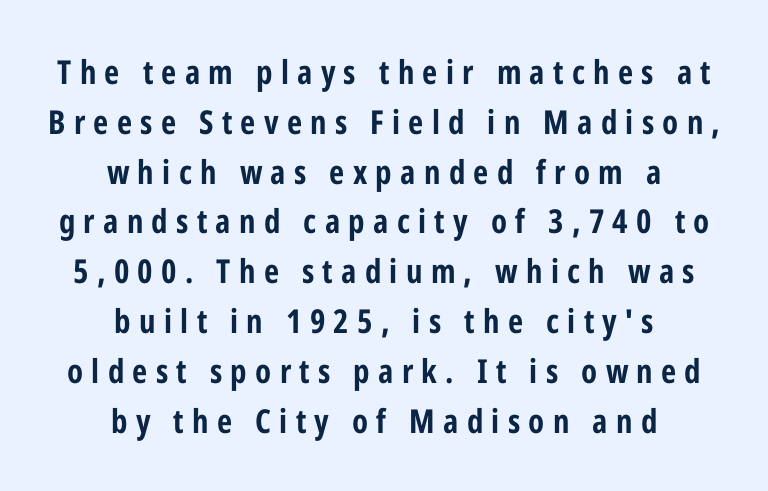
{"serif": "no", "italic": "no", "bold": "yes", "weight": "bold", "width": "condensed", "stroke_contrast": "low", "x_height": "medium", "monospaced": "no", "underline": "no", "align": "center", "line_spacing": "normal", "line_spacing_ratio": 1.51, "letter_spacing": "wide", "letter_spacing_em": 0.25, "glyph_px": 33}
